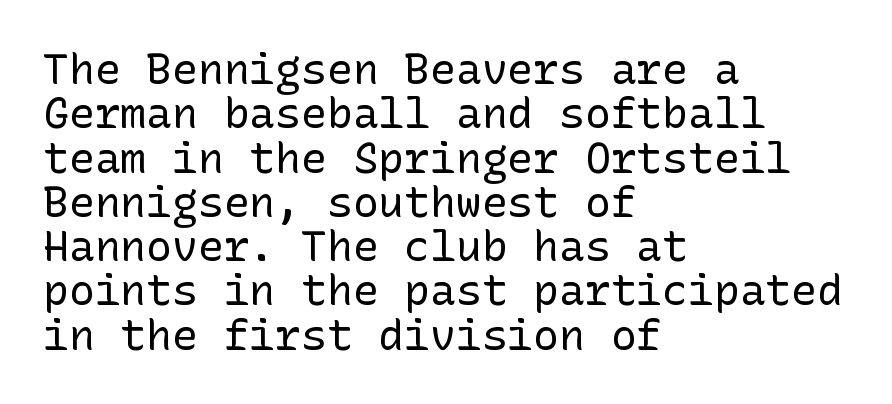
The string is rendered with underlining switched off. A sans-serif font was chosen for this passage. Tracking value appears to be zero — textbook default spacing. The typesetter chose a ragged-right arrangement here.
